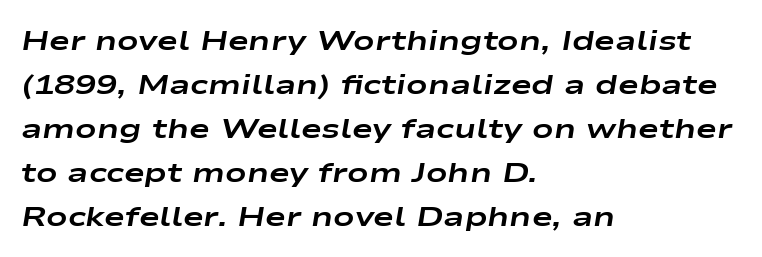
These lines are rendered in a variable-pitch font. The lines sit at an ordinary, default distance from one another. Thick stems and heavy bowls — unmistakably bold. If you drew a line through each stem, it would be angled.
